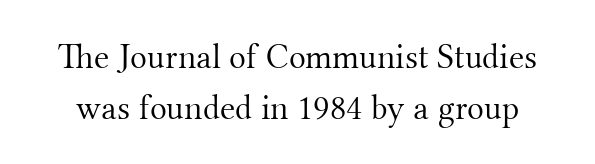
The foot of each line stays bare and open. Leading matches the norm, producing a regular column. You could not count columns in this text — the font is proportionally spaced. No italicization has been applied; the sample stays upright. Stroke terminals: seriffed.
